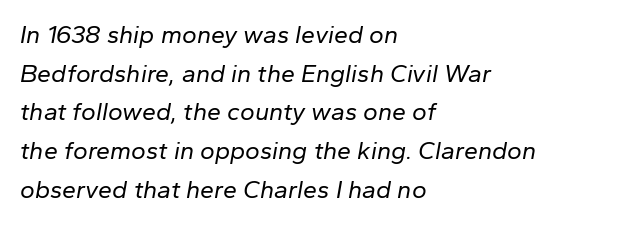
{"italic": "yes", "lean": "right", "slant_degrees": 10, "bold": "no", "underline": "no", "align": "left", "line_spacing": "normal", "line_spacing_ratio": 1.55, "letter_spacing": "normal", "letter_spacing_em": 0.0, "glyph_px": 25}
